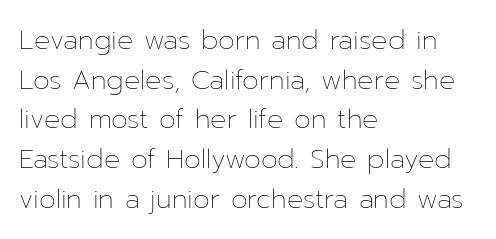
The image shows 27 px text type, upright; set left-aligned, normal line spacing (1.47x), normal letter spacing, not underlined.
